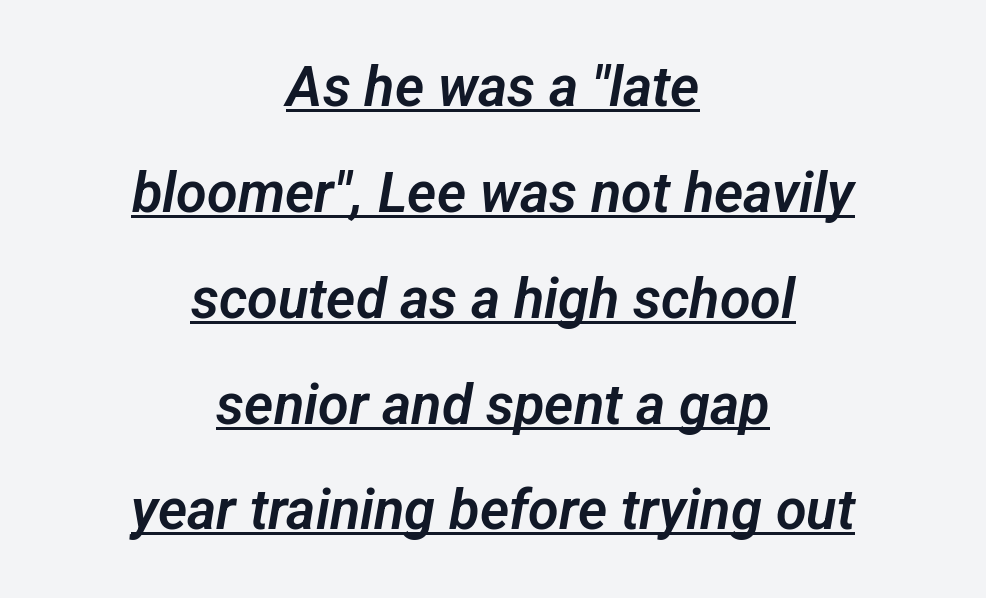
{"serif": "no", "width": "normal", "stroke_contrast": "low", "x_height": "medium", "monospaced": "no", "underline": "yes", "align": "center", "line_spacing_ratio": 1.89, "letter_spacing": "normal", "letter_spacing_em": 0.0, "glyph_px": 56}
